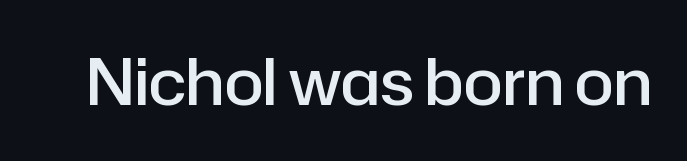
Examine the stroke ends and you'll find no serifs. Look at the stroke-to-counter ratio: somewhat heavy, a semibold. The strip under each line holds only bare page. Characters follow at the spacing the type designer built in. Rendered with straight, roman letterforms. The face used here is proportionally spaced, like ordinary book or web type.
